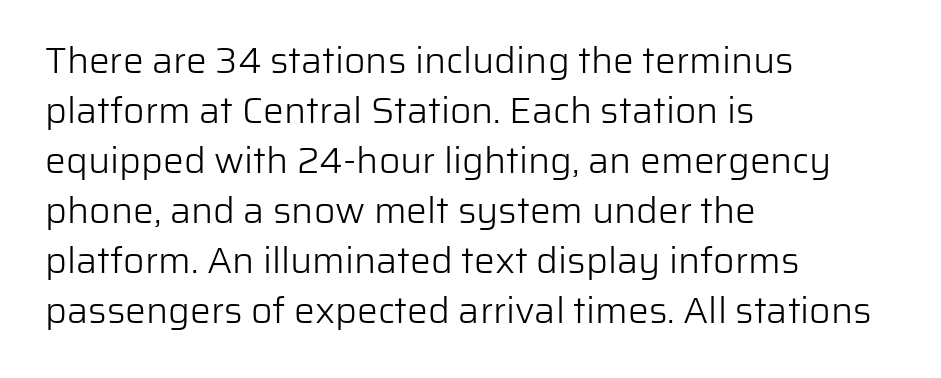
Tracking value appears to be zero — textbook default spacing. Layout note: lines flush left. Varying glyph widths throughout — classic text-font behaviour. No heavy texture on the line: the type isn't bold. Underlining? Definitely not there.
